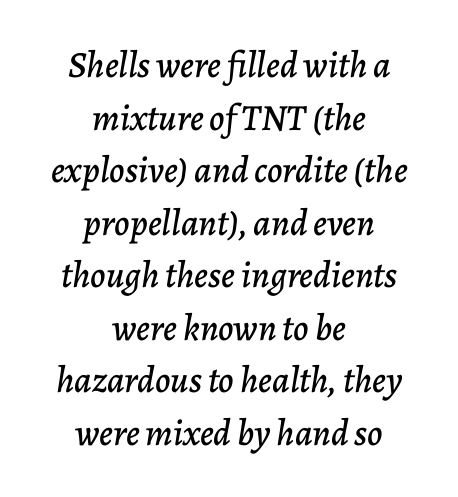
The face used here has a pronounced slope to its letters. The letterforms sit shoulder to shoulder at normal distance. Check the space under the baseline: it is left empty. Proportional: the letters do not fall into vertical columns.
